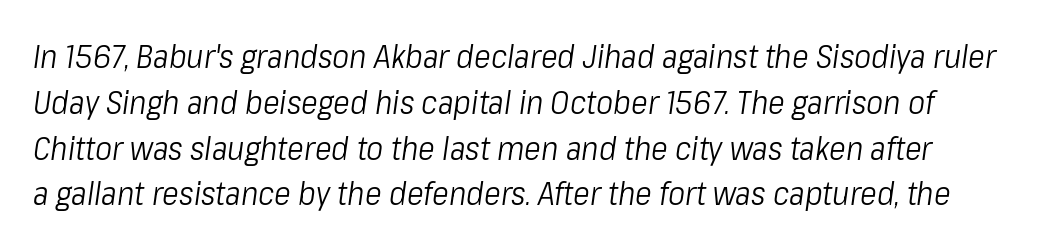
The image shows 32 px light, condensed type, italic (leaning right); set normal line spacing (1.43x), normal letter spacing, not underlined; low stroke contrast and a medium x-height.
